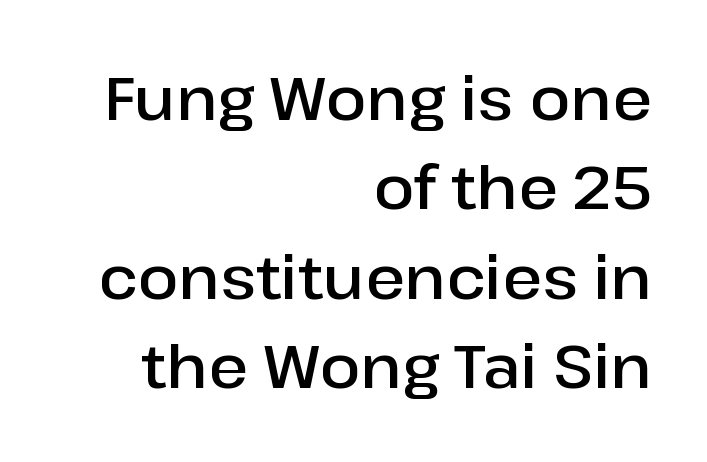
Descenders hang freely into open space. These words are printed semibold, heavier than regular yet not bold. The text block is weighted toward the right margin, trailing off unevenly leftward. Every stem runs plumb, perpendicular to the baseline.
